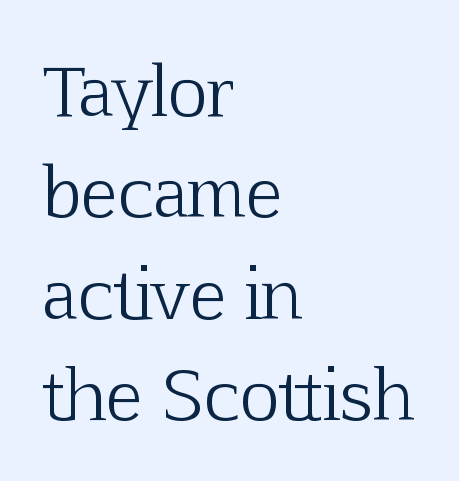
{"serif": "yes", "italic": "no", "bold": "no", "weight": "light", "width": "normal", "stroke_contrast": "low", "x_height": "medium", "monospaced": "no", "underline": "no", "align": "left", "line_spacing": "normal", "line_spacing_ratio": 1.49, "letter_spacing": "normal", "letter_spacing_em": 0.0, "glyph_px": 68}
